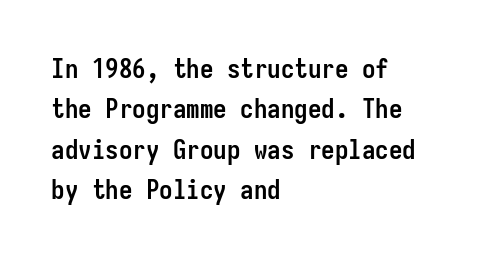
Look at the tracking — it's just the regular setting, nothing added. A classic flush-left, rag-right setting is used for this passage. Lines of text with bare space underneath. The font's upright variant was chosen for this text.
